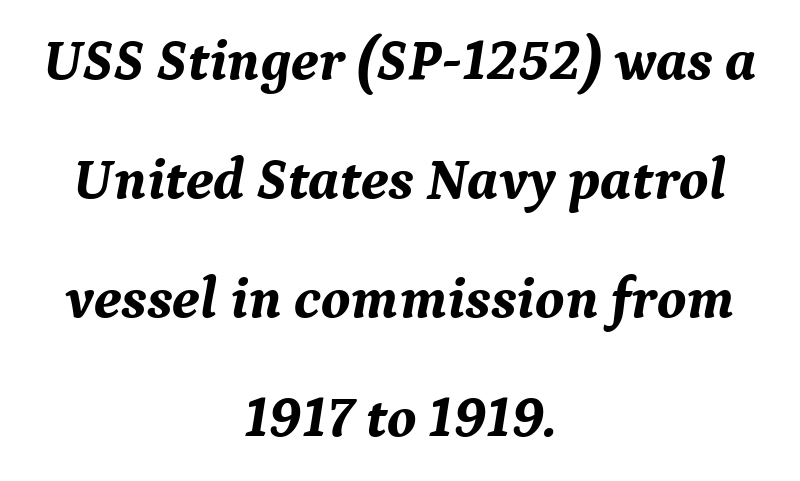
{"serif": "yes", "italic": "yes", "lean": "right", "slant_degrees": 9, "bold": "yes", "weight": "bold", "width": "normal", "stroke_contrast": "medium", "x_height": "medium", "monospaced": "no", "underline": "no", "align": "center", "line_spacing": "loose", "line_spacing_ratio": 2.05, "letter_spacing": "normal", "letter_spacing_em": 0.0, "glyph_px": 58}
